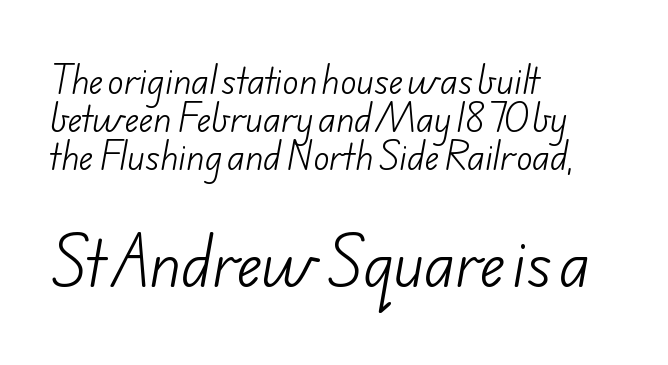
One-word summary of the alignment: left. The type family on display is of the sans-serif kind. Look at the tracking — it's just the regular setting, nothing added. These lines are rendered in a variable-pitch font. The weight tops out at a normal text grade. Very little white space separates one row of letters from the next.
